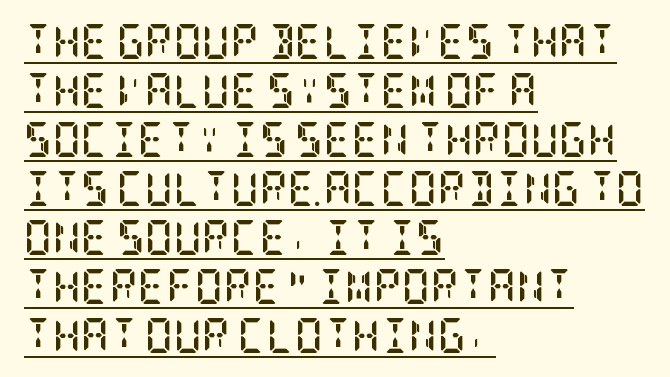
The image shows 35 px semibold, condensed serif type, upright; set left-aligned, normal line spacing (1.4x), normal letter spacing, underlined; low stroke contrast and a large x-height.
